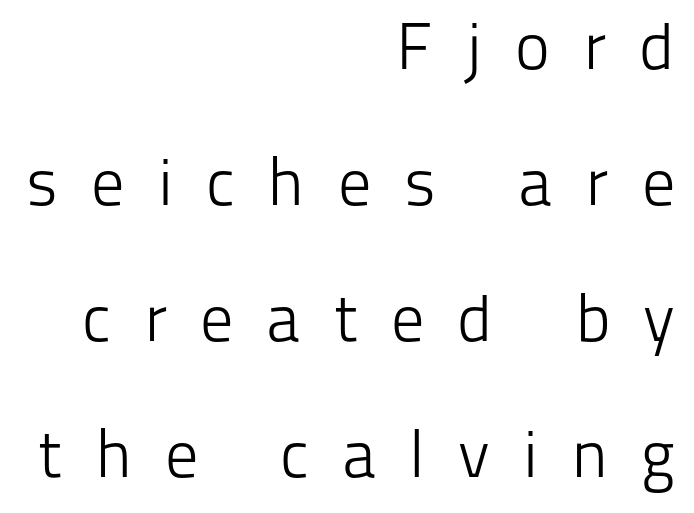
The image shows 66 px light sans-serif type, upright; set right-aligned, loose line spacing (2.06x), unusually wide letter spacing (+0.5 em), not underlined; low stroke contrast and a medium x-height.
